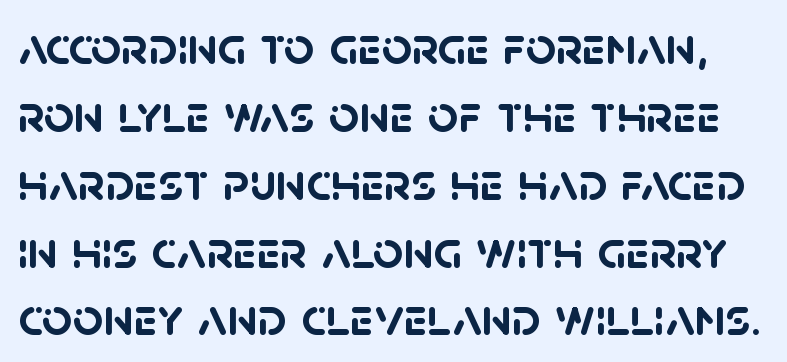
Q: Is the text bold? A: Yes.
Q: Is the typeface a serif or a sans-serif typeface? A: Sans-serif.
Q: Is the text underlined? A: No.
Q: Is the spacing between letters normal or unusually wide? A: Normal.
Q: Is the spacing between lines tight, normal or loose? A: Normal.
Q: Width (condensed, normal, or wide)? A: Normal.
Q: Stroke contrast? A: Low.
Q: x-height? A: Large.
Q: Monospaced? A: No.
